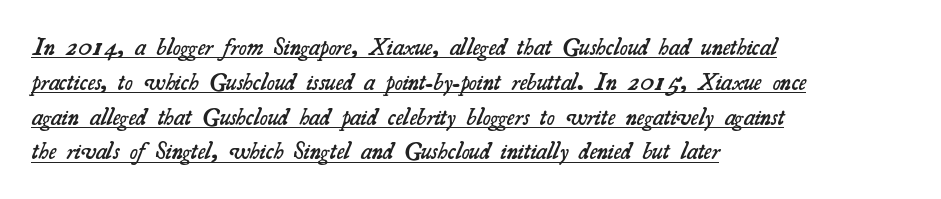
Q: Is the text bold? A: Semi-bold.
Q: Is the text underlined? A: Yes.
Q: How is the paragraph aligned? A: Left-aligned.
Q: Is the spacing between letters normal or unusually wide? A: Normal.
Q: Is the spacing between lines tight, normal or loose? A: Normal.
